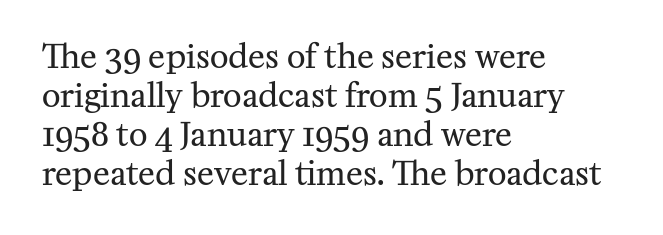
Typeset ragged right — the left edge is the straight one. Any mark beneath the type? The region is blank. Note: serifs present on the glyphs. Stroke mass is kept to a normal reading level or below. Caption: standard tracking, unaltered. You could not count columns in this text — the font is proportionally spaced.
